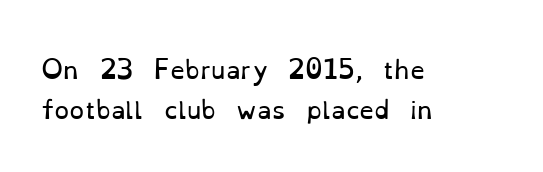
Q: Is the text bold? A: No.
Q: Is the text italic (slanted)? A: No, it is upright.
Q: Is the text underlined? A: No.
Q: How is the paragraph aligned? A: Left-aligned.
Q: Is the spacing between letters normal or unusually wide? A: Normal.
Q: Is the spacing between lines tight, normal or loose? A: Normal.
